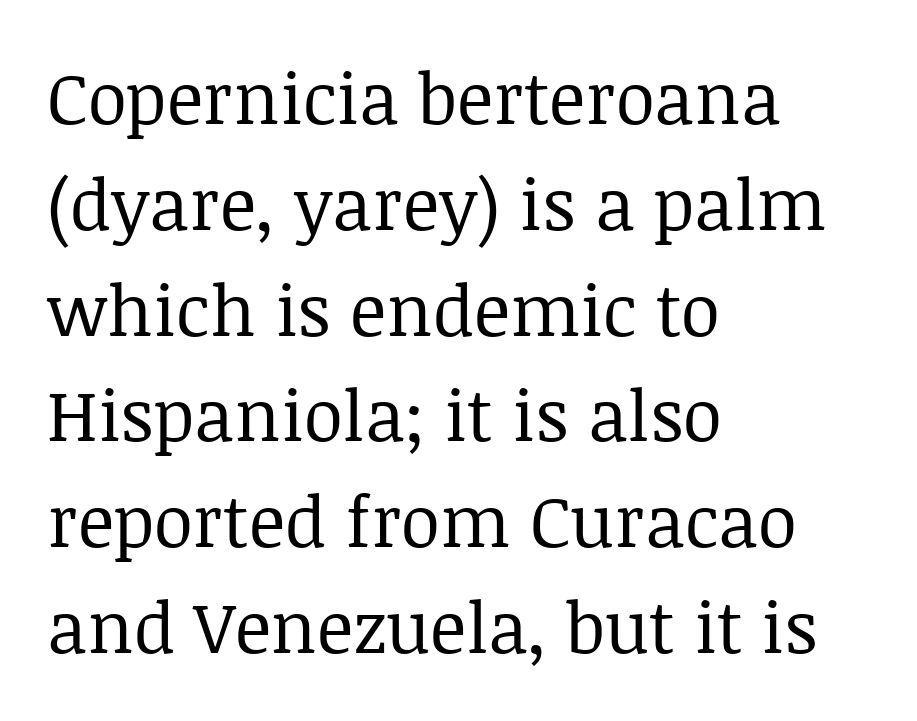
The face used here is seriffed, in the tradition of book romans. The letterforms sit shoulder to shoulder at normal distance. The letterforms sit at book weight or below. Check under the words: just untouched page. Each letter keeps its own natural width here, so spacing adapts to shape. Layout note: lines flush left.
